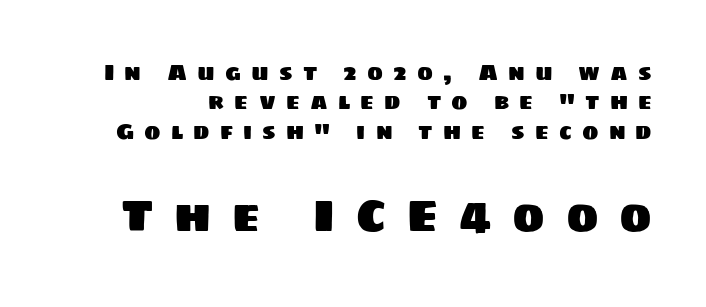
Inter-character spacing is expanded well beyond the font's built-in metrics. How would I describe the line gaps? Plain and ordinary. Proportional: the letters do not fall into vertical columns. I'd call this a sans setting — the letters go barefoot. The string is rendered with underlining switched off. Note: smaller setting up top, larger setting below.
